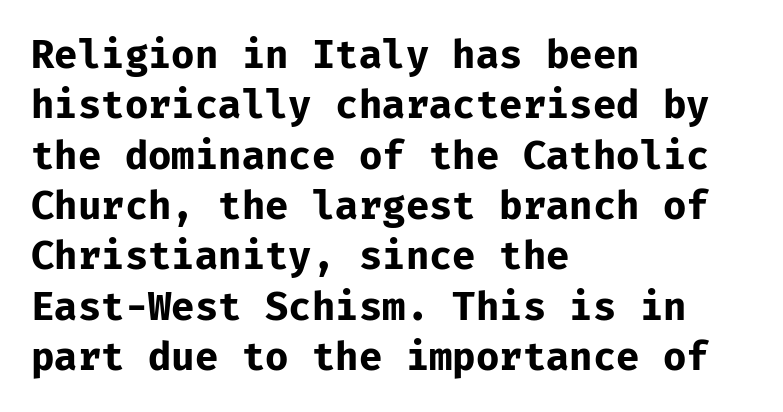
Q: Is the text bold? A: Yes.
Q: Is the text italic (slanted)? A: No, it is upright.
Q: Is the typeface a serif or a sans-serif typeface? A: Sans-serif.
Q: Is the text underlined? A: No.
Q: How is the paragraph aligned? A: Left-aligned.
Q: Is the spacing between letters normal or unusually wide? A: Normal.
Q: Is the spacing between lines tight, normal or loose? A: Normal.
Q: Width (condensed, normal, or wide)? A: Normal.
Q: Stroke contrast? A: Low.
Q: x-height? A: Medium.
Q: Monospaced? A: Yes.
